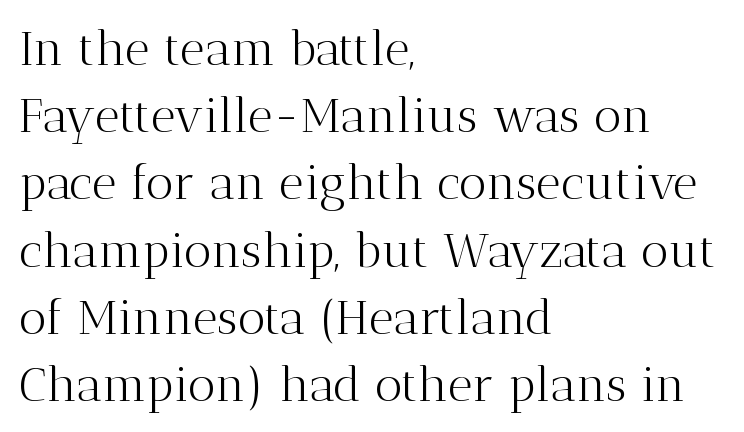
Q: Is the text bold? A: No.
Q: Is the text italic (slanted)? A: No, it is upright.
Q: Is the typeface a serif or a sans-serif typeface? A: Serif.
Q: Is the text underlined? A: No.
Q: How is the paragraph aligned? A: Left-aligned.
Q: Is the spacing between letters normal or unusually wide? A: Normal.
Q: Is the spacing between lines tight, normal or loose? A: Normal.
Q: Width (condensed, normal, or wide)? A: Normal.
Q: Stroke contrast? A: Medium.
Q: x-height? A: Medium.
Q: Monospaced? A: No.
